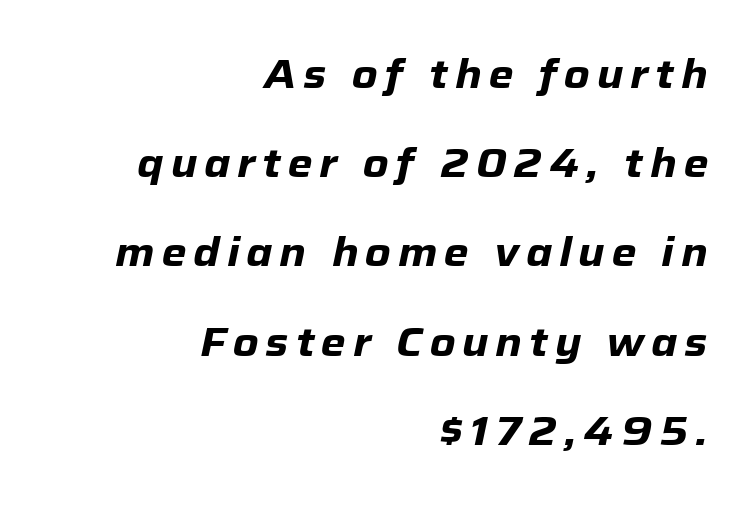
A typesetter would call this leading open, well beyond the default. Is this a fixed-width face? No — the glyphs have proportional, varying widths. Compared with an ordinary text face, these strokes are far heavier — a full bold. The axis of the letterforms is tilted away from vertical.
